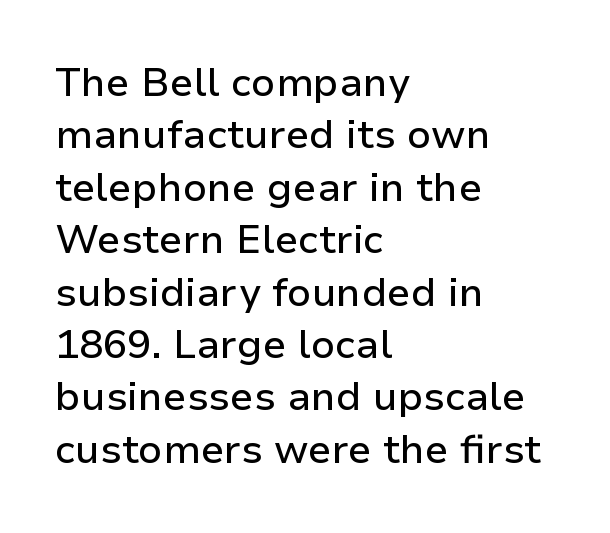
In terms of leading, this rendering sits right in the middle. Students, note that the glyphs here touch the page at normal intervals. Decoration check: the copy has no underline. The characters display no serif detailing; their extremities are plain.
